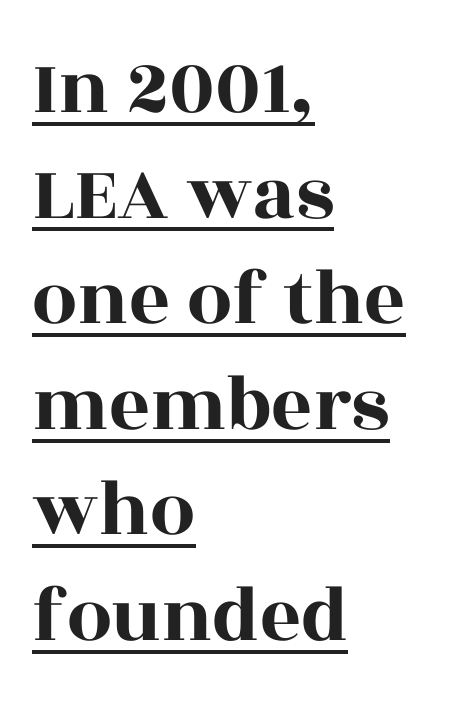
Q: Is the text italic (slanted)? A: No, it is upright.
Q: Is the typeface a serif or a sans-serif typeface? A: Serif.
Q: Is the text underlined? A: Yes.
Q: How is the paragraph aligned? A: Left-aligned.
Q: Is the spacing between letters normal or unusually wide? A: Normal.
Q: Is the spacing between lines tight, normal or loose? A: Normal.
Q: Width (condensed, normal, or wide)? A: Wide.
Q: x-height? A: Large.
Q: Monospaced? A: No.
